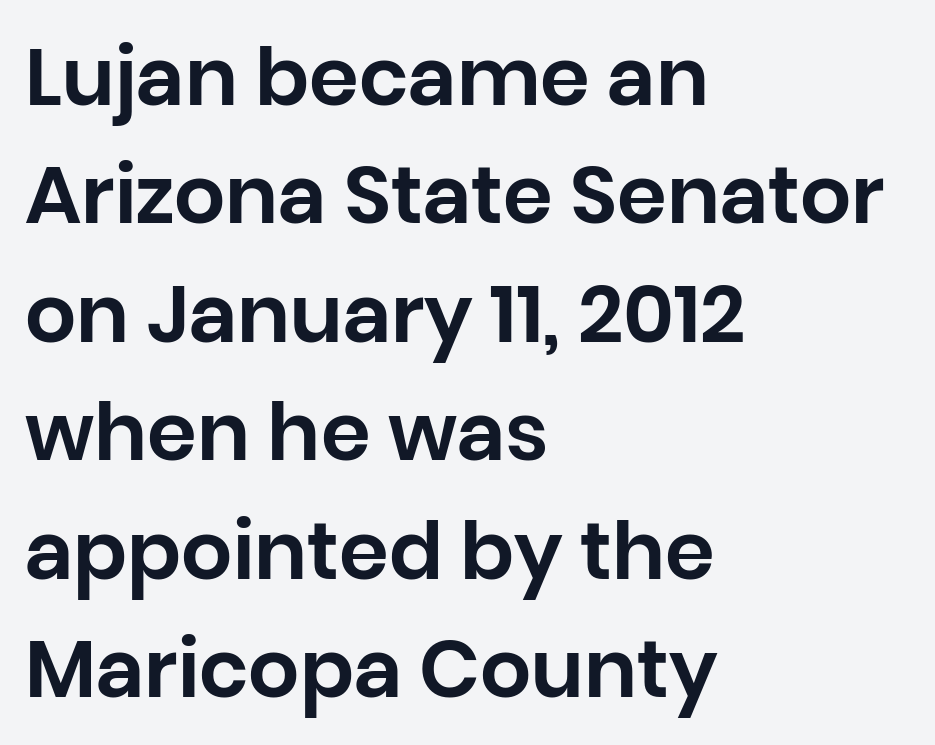
The image shows 80 px sans-serif type, upright; set left-aligned, normal line spacing (1.48x), normal letter spacing, not underlined; low stroke contrast and a large x-height.
